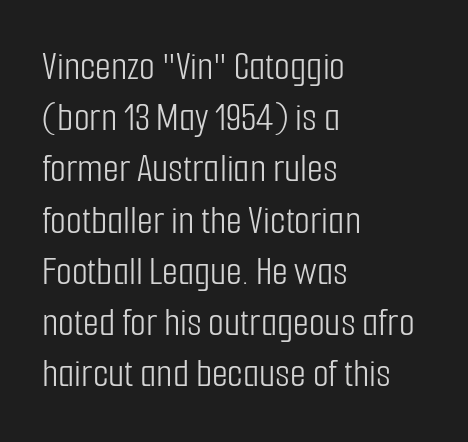
Q: Is the text bold? A: No.
Q: Is the text italic (slanted)? A: No, it is upright.
Q: Is the typeface a serif or a sans-serif typeface? A: Sans-serif.
Q: Is the text underlined? A: No.
Q: How is the paragraph aligned? A: Left-aligned.
Q: Is the spacing between letters normal or unusually wide? A: Normal.
Q: Is the spacing between lines tight, normal or loose? A: Normal.
Q: Width (condensed, normal, or wide)? A: Condensed.
Q: Stroke contrast? A: Low.
Q: x-height? A: Medium.
Q: Monospaced? A: No.
